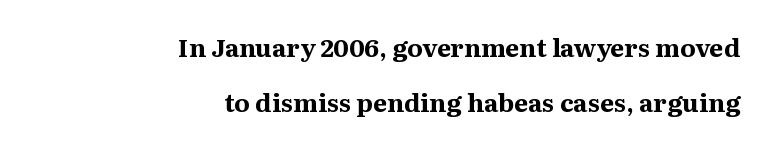
The compositor pushed each line to the right boundary. Honestly, there is no underline to notice here at all. Vertically, the passage feels expansive, rows floating well apart. How heavy is the stroke? Heavy — this is a bold. A typesetter would call this zero additional tracking. Characters remain perfectly vertical along every line.
